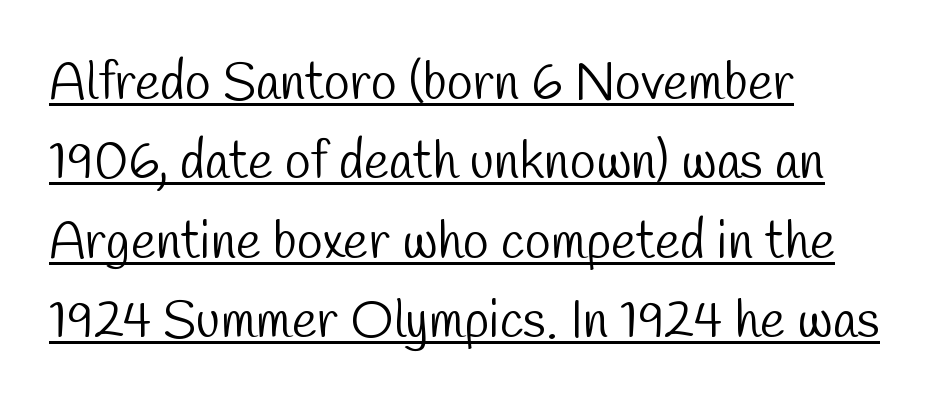
The image shows 53 px light, condensed sans-serif type; set left-aligned, normal line spacing (1.5x), normal letter spacing, underlined; low stroke contrast and a medium x-height.
